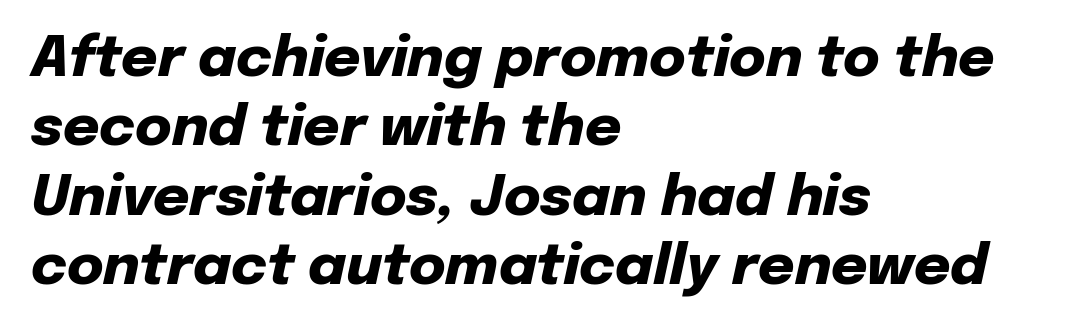
Q: Is the text bold? A: Yes.
Q: Is the text italic (slanted)? A: Yes, it leans right by about 12 degrees.
Q: Is the text underlined? A: No.
Q: How is the paragraph aligned? A: Left-aligned.
Q: Is the spacing between letters normal or unusually wide? A: Normal.
Q: Width (condensed, normal, or wide)? A: Normal.
Q: Stroke contrast? A: Low.
Q: x-height? A: Medium.
Q: Monospaced? A: No.
